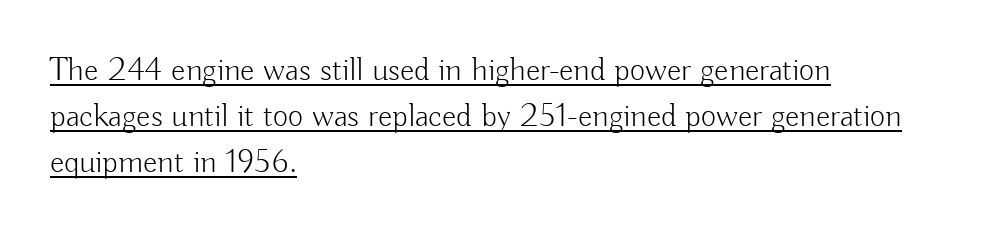
Q: Is the text bold? A: No.
Q: Is the text italic (slanted)? A: No, it is upright.
Q: Is the typeface a serif or a sans-serif typeface? A: Sans-serif.
Q: Is the text underlined? A: Yes.
Q: How is the paragraph aligned? A: Left-aligned.
Q: Is the spacing between letters normal or unusually wide? A: Normal.
Q: Is the spacing between lines tight, normal or loose? A: Normal.
Q: Width (condensed, normal, or wide)? A: Normal.
Q: Stroke contrast? A: Low.
Q: x-height? A: Small.
Q: Monospaced? A: No.
